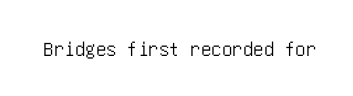
Q: Is the text italic (slanted)? A: No, it is upright.
Q: Is the text underlined? A: No.
Q: Is the spacing between letters normal or unusually wide? A: Normal.
